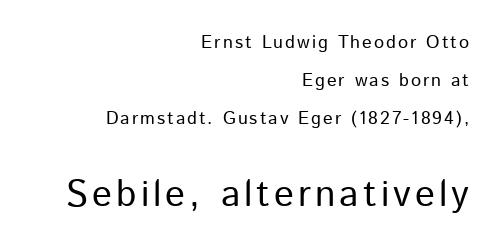
The image shows 37 px sans-serif type, upright; set right-aligned, loose line spacing (2.11x), not underlined; the second (bottom) block is 2.06x larger; low stroke contrast and a medium x-height.
